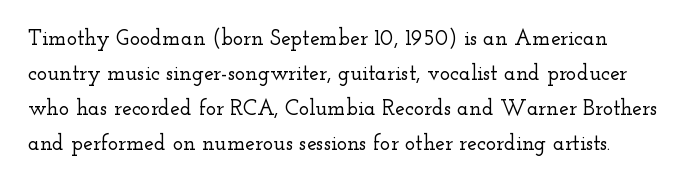
{"italic": "no", "underline": "no", "line_spacing": "normal", "line_spacing_ratio": 1.59, "letter_spacing": "normal", "letter_spacing_em": 0.0, "glyph_px": 22}
